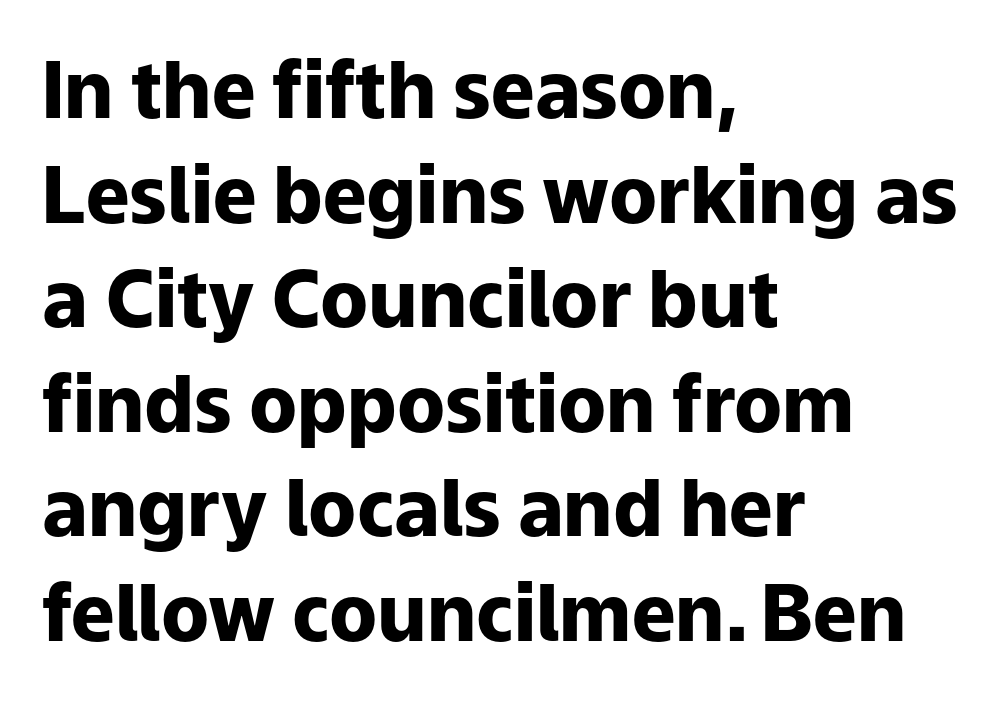
The image shows 78 px heavy sans-serif type, upright; set left-aligned, normal line spacing (1.34x), normal letter spacing, not underlined; low stroke contrast and a medium x-height.
